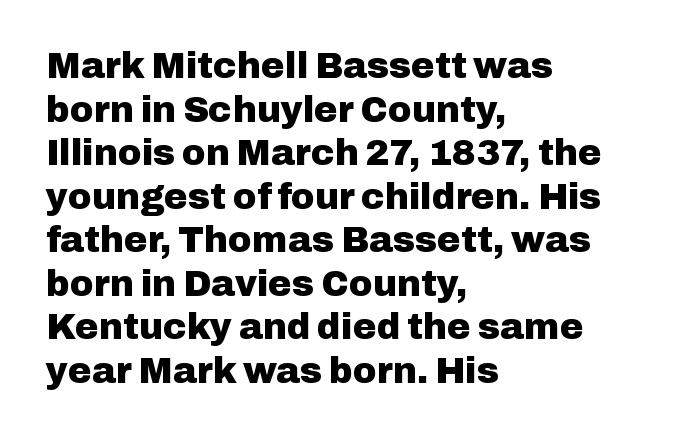
{"serif": "no", "italic": "no", "bold": "yes", "weight": "heavy", "width": "normal", "stroke_contrast": "low", "x_height": "medium", "monospaced": "no", "underline": "no", "align": "left", "line_spacing_ratio": 1.21, "letter_spacing": "normal", "letter_spacing_em": 0.0, "glyph_px": 36}
